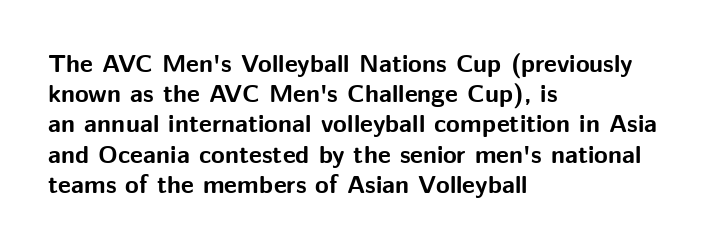
The passage shown is emphatically bold. The space directly below the letters is spotless. Tracking here is standard; glyphs follow each other at the usual distance. Where is the straight margin? On the left.
